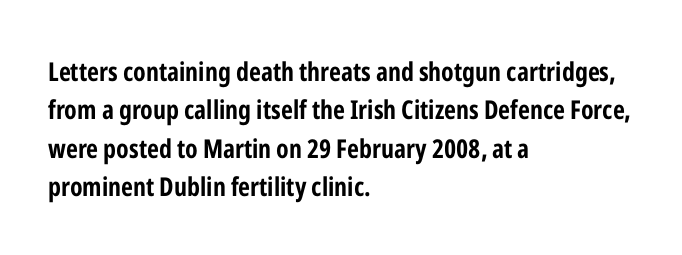
Q: Is the text bold? A: Yes.
Q: Is the text italic (slanted)? A: No, it is upright.
Q: Is the text underlined? A: No.
Q: How is the paragraph aligned? A: Left-aligned.
Q: Is the spacing between letters normal or unusually wide? A: Normal.
Q: Is the spacing between lines tight, normal or loose? A: Normal.
